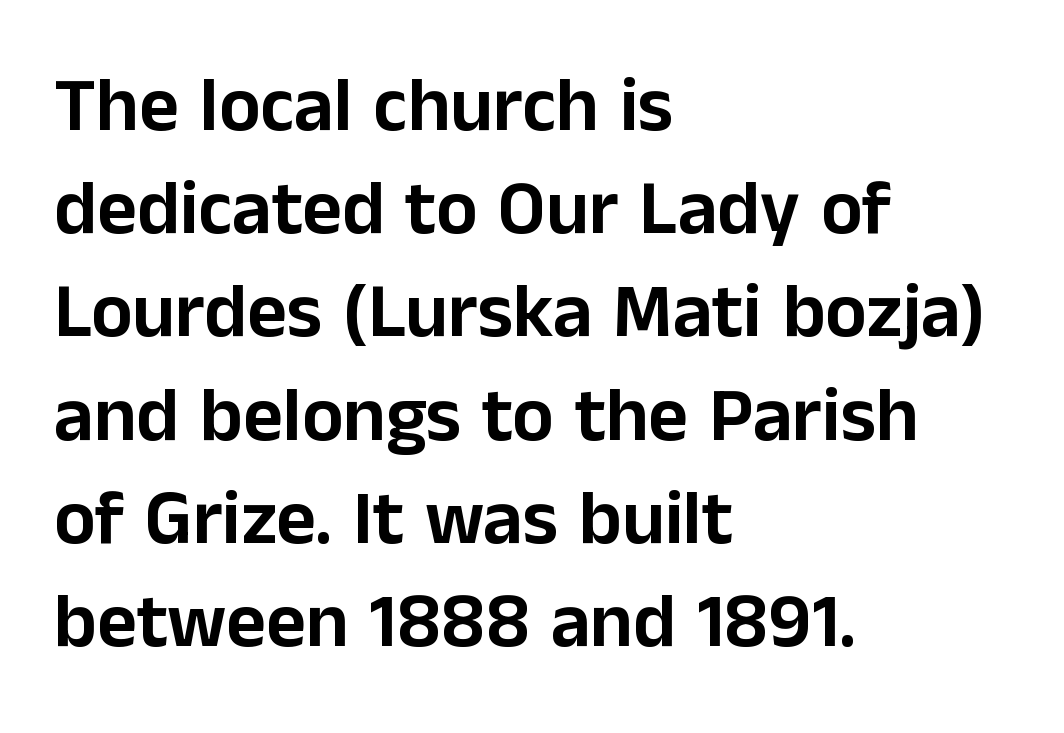
Q: Is the text italic (slanted)? A: No, it is upright.
Q: Is the typeface a serif or a sans-serif typeface? A: Sans-serif.
Q: Is the text underlined? A: No.
Q: How is the paragraph aligned? A: Left-aligned.
Q: Is the spacing between letters normal or unusually wide? A: Normal.
Q: Is the spacing between lines tight, normal or loose? A: Normal.
Q: Width (condensed, normal, or wide)? A: Normal.
Q: Stroke contrast? A: Low.
Q: x-height? A: Medium.
Q: Monospaced? A: No.
